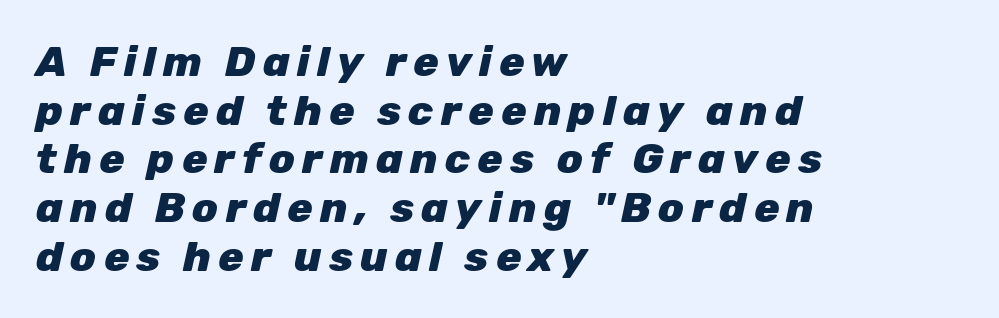
Q: Is the text bold? A: Yes.
Q: Is the text italic (slanted)? A: Yes, it leans right by about 12 degrees.
Q: Is the text underlined? A: No.
Q: How is the paragraph aligned? A: Left-aligned.
Q: Width (condensed, normal, or wide)? A: Normal.
Q: Stroke contrast? A: Low.
Q: x-height? A: Medium.
Q: Monospaced? A: No.
